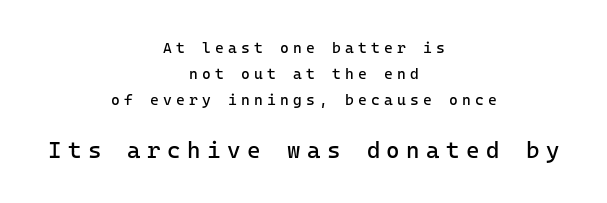
The image shows 23 px text type, upright; set centered, line spacing 1.74x, unusually wide letter spacing (+0.28 em), not underlined; the second (bottom) block is 1.53x larger.
